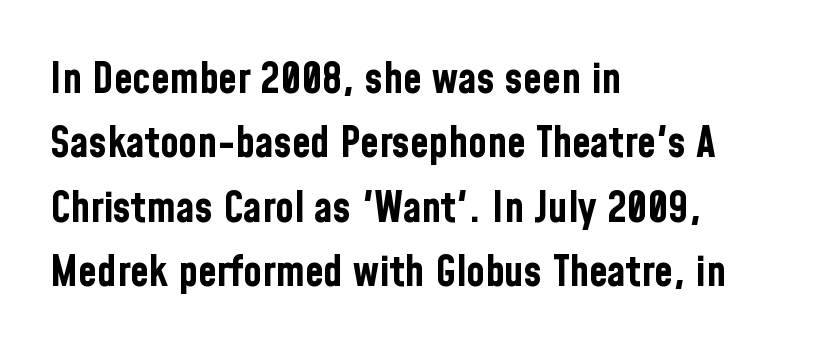
Quick note: underline off. You could not count columns in this text — the font is proportionally spaced. A full-strength bold gives these letters their thick strokes. This rendering leaves character spacing at its baseline value. The glyphs in this specimen are sans serif. How would I describe the line gaps? Plain and ordinary.
